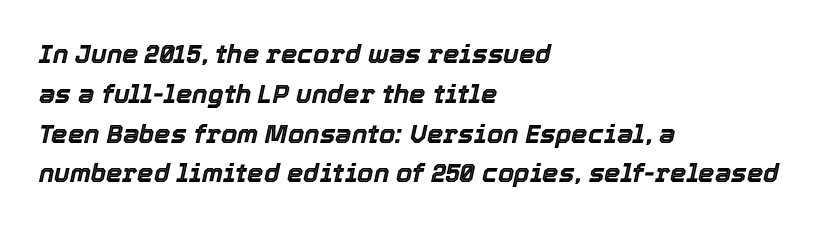
Decoration check: the copy has no underline. Quick note: italic. Successive baselines arrive at the customary interval. Words appear dense and cohesive because spacing is normal. The ragged edge is on the right, which tells us the setting is flush left.
